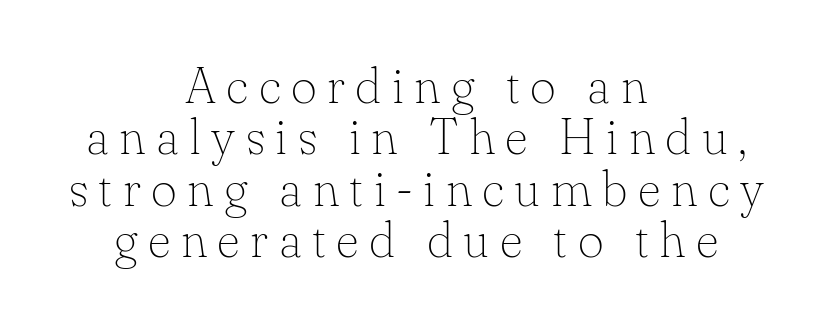
The leading is snug, giving the passage a crowded texture. The text was rendered using a seriffed face with decorative stroke endings. Stems and bowls with no extra thickness — not bold. Ordinary non-slanted type is in use. Note the varied advance widths — an 'i' is clearly narrower than an 'm'.
